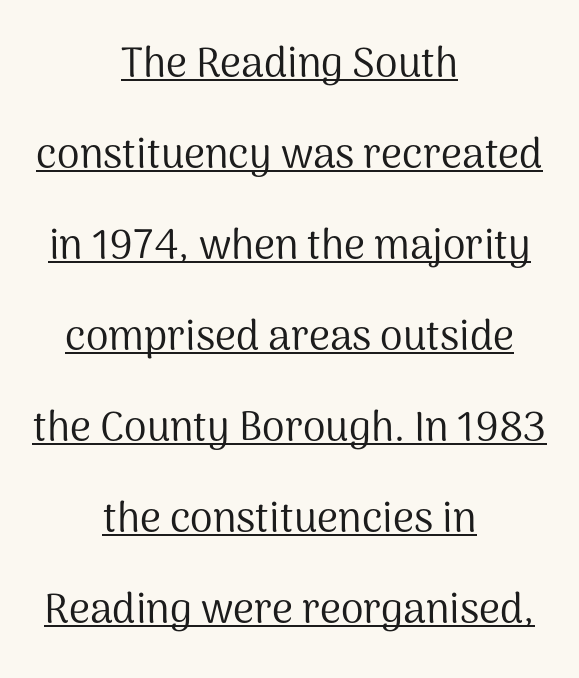
{"serif": "no", "italic": "no", "bold": "no", "weight": "regular", "width": "normal", "stroke_contrast": "medium", "x_height": "medium", "monospaced": "no", "underline": "yes", "align": "center", "line_spacing": "loose", "line_spacing_ratio": 2.22, "letter_spacing": "normal", "letter_spacing_em": 0.0, "glyph_px": 41}
